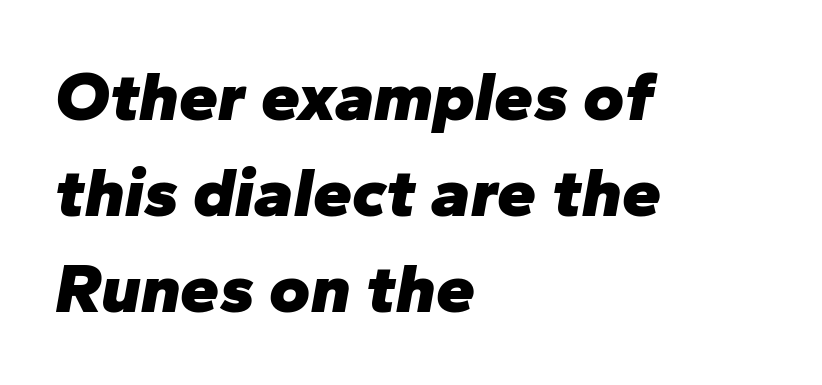
The image shows 70 px heavy type, italic (leaning right); set left-aligned, normal line spacing (1.37x), normal letter spacing, not underlined; low stroke contrast and a medium x-height.
